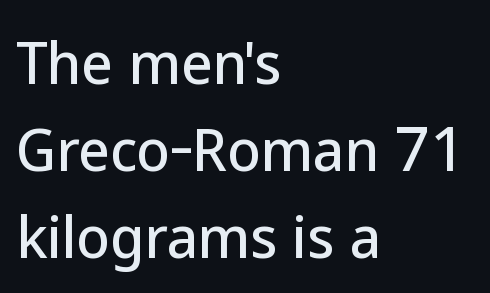
The image shows 55 px sans-serif type, upright; set left-aligned, normal line spacing (1.58x), normal letter spacing, not underlined; low stroke contrast and a medium x-height.
